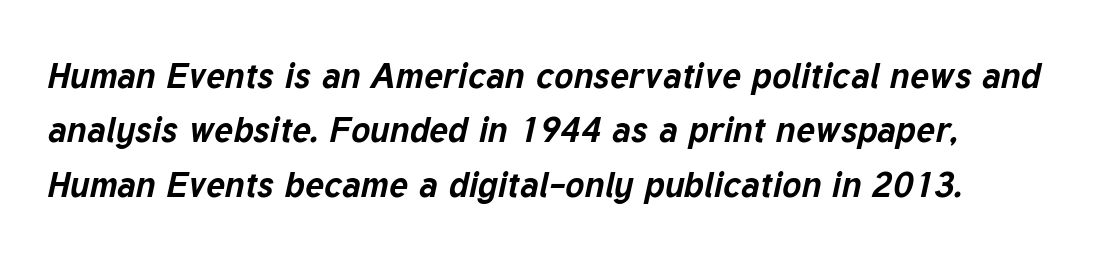
{"italic": "yes", "lean": "right", "slant_degrees": 12, "bold": "yes", "weight": "bold", "width": "normal", "stroke_contrast": "low", "x_height": "medium", "monospaced": "no", "underline": "no", "line_spacing": "normal", "line_spacing_ratio": 1.51, "letter_spacing": "normal", "letter_spacing_em": 0.0, "glyph_px": 36}
